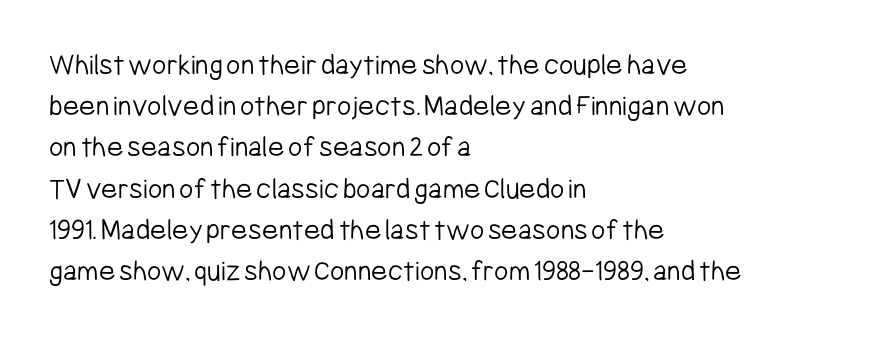
{"serif": "no", "italic": "no", "bold": "no", "weight": "light", "width": "condensed", "stroke_contrast": "low", "x_height": "medium", "monospaced": "no", "underline": "no", "align": "left", "line_spacing": "normal", "line_spacing_ratio": 1.33, "letter_spacing": "normal", "letter_spacing_em": 0.0, "glyph_px": 31}
